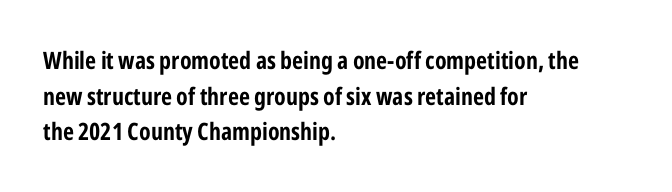
Its strokes are broad and dark, the hallmark of bold type. Short and long lines alike share a common starting point at left. Reading down the column, the eye jumps a familiar distance to each next line. Bare-footed words on every line.
